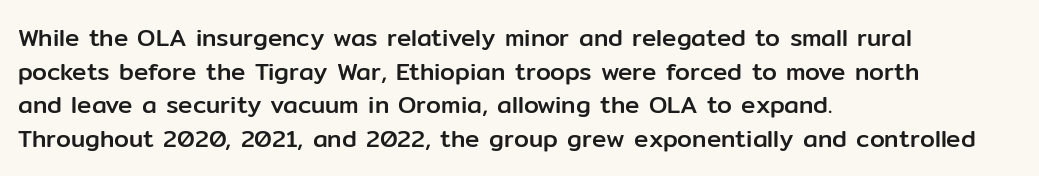
Leading matches the norm, producing a regular column. Every stem runs plumb, perpendicular to the baseline. Underline: absent. In CSS terms this would be text-align: left. Here the glyphs are tracked normally, forming tight word shapes.
